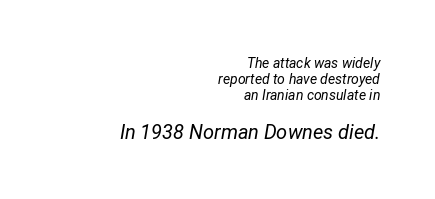
Letter spacing: default. The whole block is typeset with a tilt. Caption: multi-line text, flush right, ragged left. Top chunk: small. Bottom chunk: large. Heaviness? Minimal to ordinary, like unemphasized prose.
